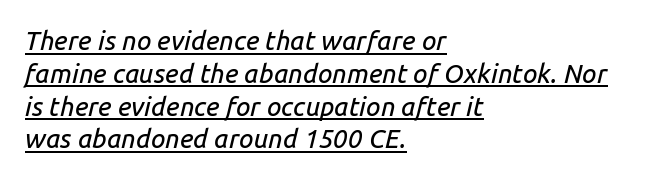
{"italic": "yes", "lean": "right", "slant_degrees": 14, "underline": "yes", "align": "left", "line_spacing": "normal", "line_spacing_ratio": 1.26, "letter_spacing": "normal", "letter_spacing_em": 0.0, "glyph_px": 26}
